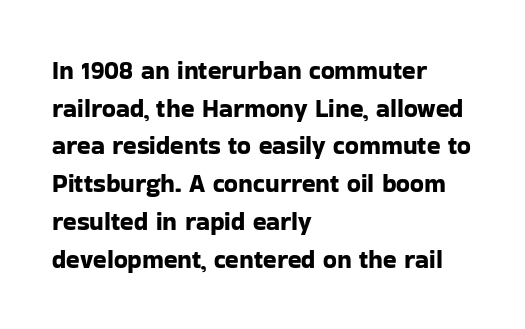
Descender tails drop into unmarked territory. If you drew a ruler down the left edge, every line would touch it. Nope, not italic — everything's standing straight. Successive baselines arrive at the customary interval. Tracking value appears to be zero — textbook default spacing.
